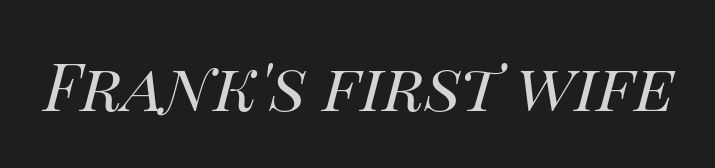
{"italic": "yes", "lean": "right", "slant_degrees": 14, "bold": "no", "weight": "regular", "width": "normal", "stroke_contrast": "high", "x_height": "large", "monospaced": "no", "underline": "no", "letter_spacing": "normal", "letter_spacing_em": 0.0, "glyph_px": 65}
